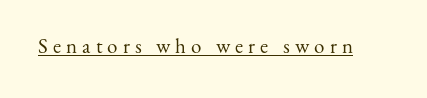
The image shows 21 px text type, upright; set unusually wide letter spacing (+0.24 em), underlined.
